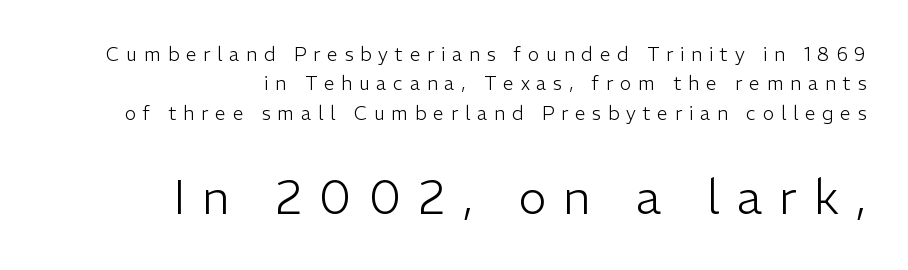
The space between consecutive lines is moderate. Caption: expanded tracking, letters set apart. You can tell from the bare stems that sans-serif type was used. Quick note: underline off. This sample is right-justified, so line beginnings fall wherever the words allow. Here the second block reads like a headline and the first like body copy.
